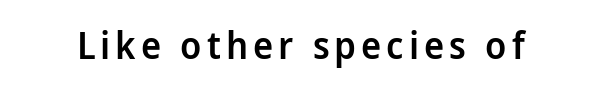
The image shows 38 px semibold sans-serif type, upright; set not underlined; low stroke contrast and a medium x-height.
